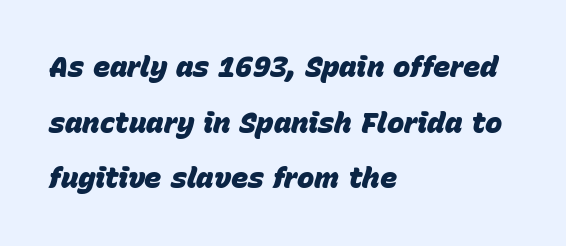
The string is rendered with underlining switched off. The face used here has the dense, thick strokes of a bold. Default kerning and tracking; the words read as compact shapes. The lettering tilts uniformly, giving the passage an italic look.
